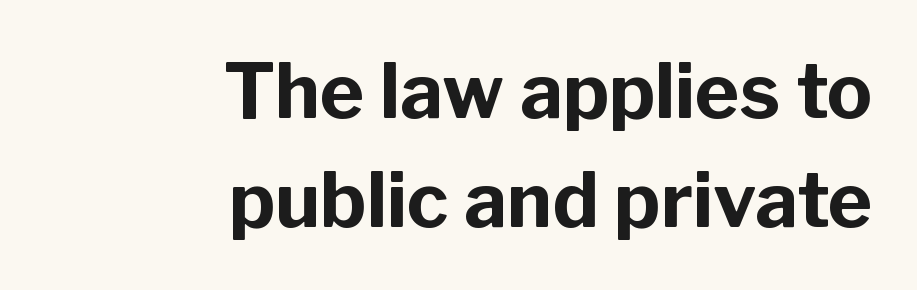
Q: Is the text bold? A: Yes.
Q: Is the text italic (slanted)? A: No, it is upright.
Q: Is the typeface a serif or a sans-serif typeface? A: Sans-serif.
Q: Is the text underlined? A: No.
Q: How is the paragraph aligned? A: Right-aligned.
Q: Is the spacing between letters normal or unusually wide? A: Normal.
Q: Is the spacing between lines tight, normal or loose? A: Normal.
Q: Width (condensed, normal, or wide)? A: Normal.
Q: Stroke contrast? A: Low.
Q: x-height? A: Medium.
Q: Monospaced? A: No.
